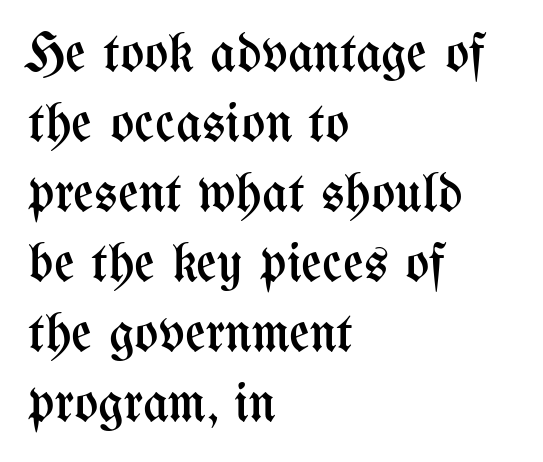
This sample is left-justified, so line endings fall wherever the words run out. This block has exactly the height ordinary leading produces. Ink coverage per letter is moderate at most. The glyphs are unaccompanied by any horizontal stroke below them. In terms of posture, this sample is upright. Each letter keeps its own natural width here, so spacing adapts to shape.
